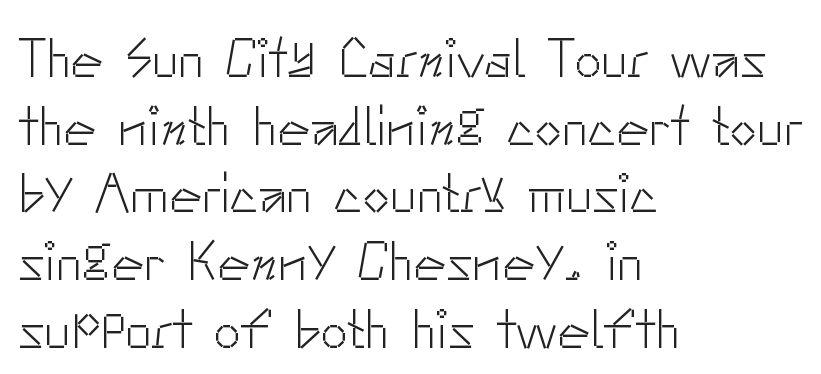
Q: Is the text bold? A: No.
Q: Is the text italic (slanted)? A: No, it is upright.
Q: Is the typeface a serif or a sans-serif typeface? A: Sans-serif.
Q: Is the text underlined? A: No.
Q: How is the paragraph aligned? A: Left-aligned.
Q: Is the spacing between letters normal or unusually wide? A: Normal.
Q: Width (condensed, normal, or wide)? A: Normal.
Q: Stroke contrast? A: Low.
Q: x-height? A: Small.
Q: Monospaced? A: No.
